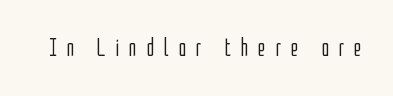
{"italic": "no", "bold": "no", "underline": "no", "letter_spacing": "wide", "letter_spacing_em": 0.37, "glyph_px": 26}
